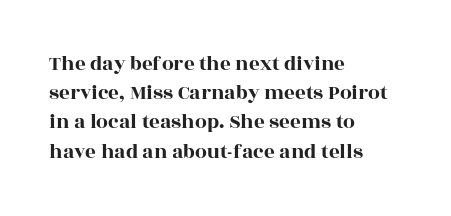
Each word holds together tightly as a unit, with standard inter-letter gaps. Left-aligned paragraph, ragged on the right. The vertical gap from one line to the next is medium. Nope, not italic — everything's standing straight. Check the space under the baseline: it is left empty.
